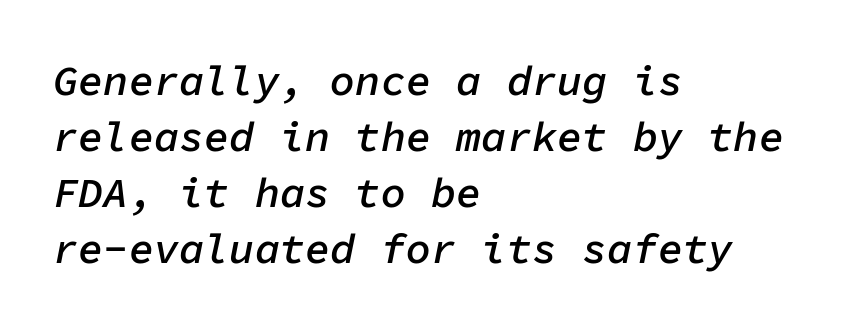
{"italic": "yes", "lean": "right", "slant_degrees": 11, "bold": "semi", "weight": "semibold", "width": "normal", "stroke_contrast": "low", "x_height": "medium", "monospaced": "yes", "underline": "no", "align": "left", "line_spacing": "normal", "line_spacing_ratio": 1.33, "letter_spacing": "normal", "letter_spacing_em": 0.0, "glyph_px": 42}
